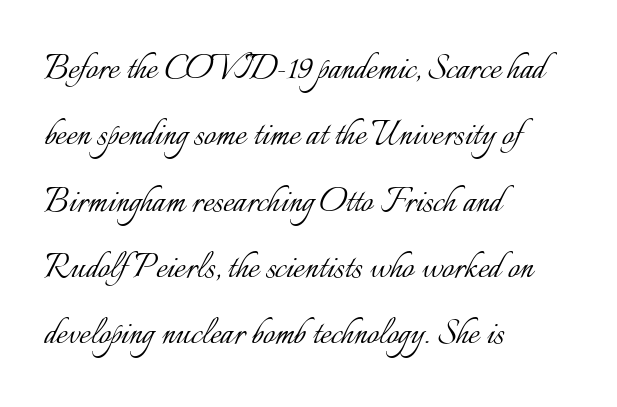
Q: Is the text bold? A: No.
Q: Is the text italic (slanted)? A: Yes.
Q: Is the text underlined? A: No.
Q: How is the paragraph aligned? A: Left-aligned.
Q: Is the spacing between letters normal or unusually wide? A: Normal.
Q: Is the spacing between lines tight, normal or loose? A: Normal.
Q: Width (condensed, normal, or wide)? A: Normal.
Q: Stroke contrast? A: Low.
Q: x-height? A: Small.
Q: Monospaced? A: No.
